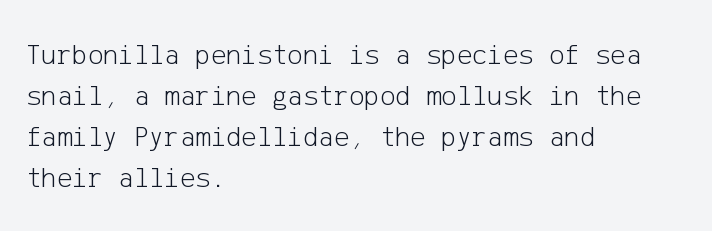
Q: Is the text bold? A: No.
Q: Is the text italic (slanted)? A: No, it is upright.
Q: Is the typeface a serif or a sans-serif typeface? A: Sans-serif.
Q: Is the text underlined? A: No.
Q: How is the paragraph aligned? A: Left-aligned.
Q: Is the spacing between letters normal or unusually wide? A: Normal.
Q: Is the spacing between lines tight, normal or loose? A: Normal.
Q: Width (condensed, normal, or wide)? A: Normal.
Q: Stroke contrast? A: Low.
Q: x-height? A: Medium.
